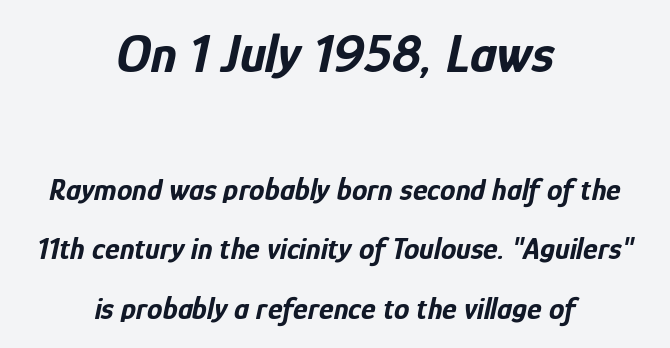
The image shows 55 px bold, condensed type, italic (leaning right); set centered, loose line spacing (1.92x), normal letter spacing, not underlined; the first (top) block is 1.77x larger; low stroke contrast and a medium x-height.
